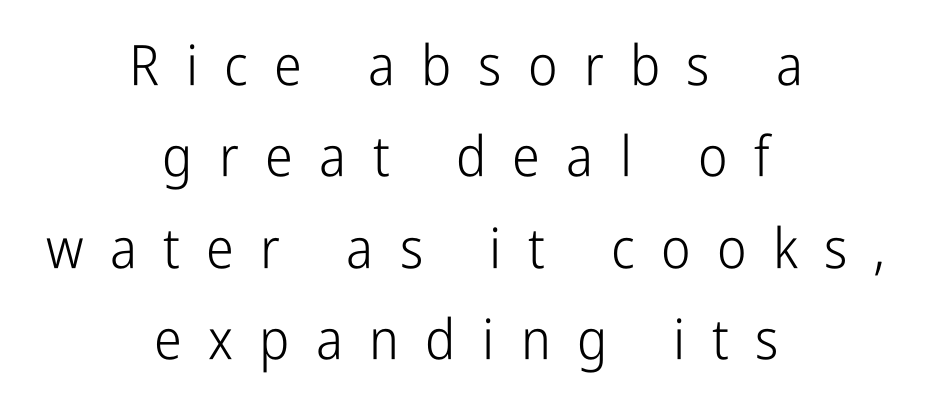
The passage shown has open, widely tracked lettering throughout. The compositor balanced each line on the midline. The characters are drawn with everyday or finer stroke widths. You could not count columns in this text — the font is proportionally spaced. No word sits above an underline. Regular leading.
